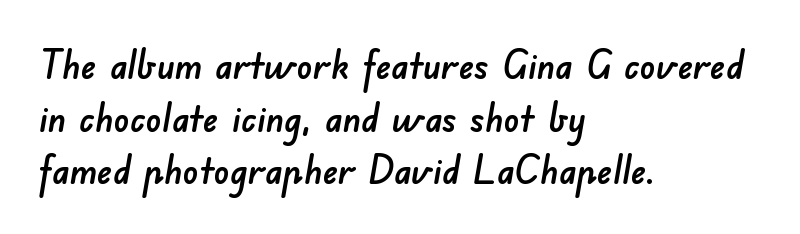
{"serif": "no", "width": "normal", "stroke_contrast": "low", "x_height": "small", "monospaced": "no", "underline": "no", "align": "left", "line_spacing": "normal", "line_spacing_ratio": 1.35, "letter_spacing": "normal", "letter_spacing_em": 0.0, "glyph_px": 39}
